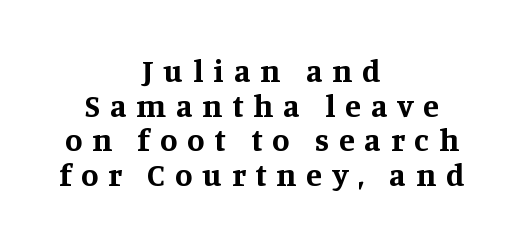
The string is rendered with underlining switched off. This sample trades vertical openness for compactness between lines. Casual observation: everything's sitting right in the middle. Inter-character spacing is expanded well beyond the font's built-in metrics. Note the varied advance widths — an 'i' is clearly narrower than an 'm'. Each glyph is drawn with heavy, bold strokes.
